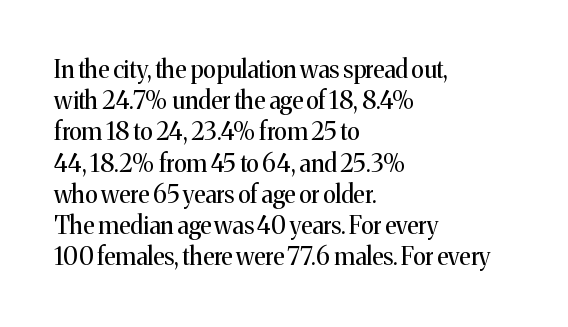
{"italic": "no", "bold": "no", "underline": "no", "align": "left", "line_spacing": "normal", "line_spacing_ratio": 1.3, "letter_spacing": "normal", "letter_spacing_em": 0.0, "glyph_px": 24}
